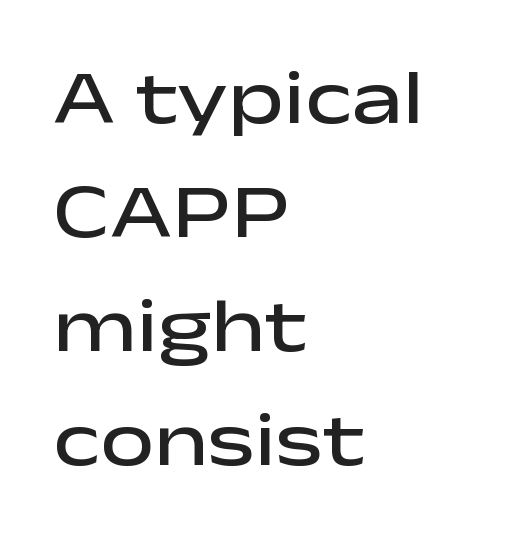
{"serif": "no", "italic": "no", "bold": "semi", "weight": "semibold", "width": "wide", "stroke_contrast": "low", "x_height": "medium", "monospaced": "no", "underline": "no", "align": "left", "line_spacing": "normal", "line_spacing_ratio": 1.48, "letter_spacing": "normal", "letter_spacing_em": 0.0, "glyph_px": 77}
